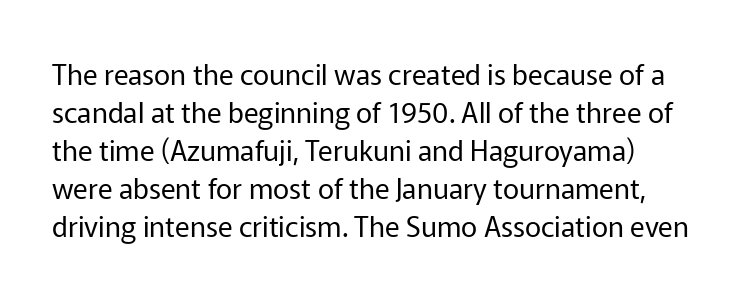
Q: Is the text bold? A: No.
Q: Is the text italic (slanted)? A: No, it is upright.
Q: Is the typeface a serif or a sans-serif typeface? A: Sans-serif.
Q: Is the text underlined? A: No.
Q: Is the spacing between letters normal or unusually wide? A: Normal.
Q: Is the spacing between lines tight, normal or loose? A: Normal.
Q: Width (condensed, normal, or wide)? A: Normal.
Q: Stroke contrast? A: Low.
Q: x-height? A: Medium.
Q: Monospaced? A: No.
